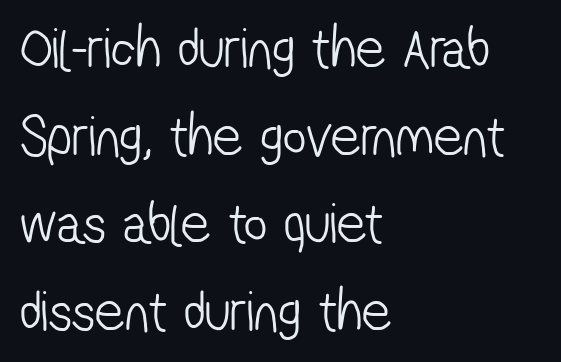
The image shows 58 px light, condensed sans-serif type; set left-aligned, normal line spacing (1.51x), normal letter spacing, not underlined; low stroke contrast and a medium x-height.
